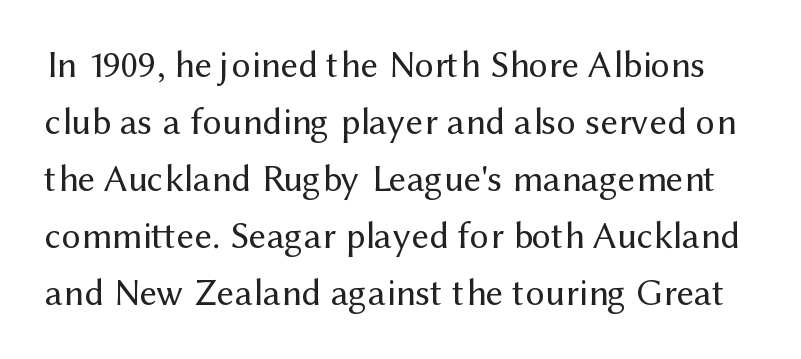
Q: Is the text bold? A: No.
Q: Is the text italic (slanted)? A: No, it is upright.
Q: Is the typeface a serif or a sans-serif typeface? A: Sans-serif.
Q: Is the text underlined? A: No.
Q: Is the spacing between letters normal or unusually wide? A: Normal.
Q: Is the spacing between lines tight, normal or loose? A: Normal.
Q: Width (condensed, normal, or wide)? A: Normal.
Q: Stroke contrast? A: Medium.
Q: x-height? A: Medium.
Q: Monospaced? A: No.
